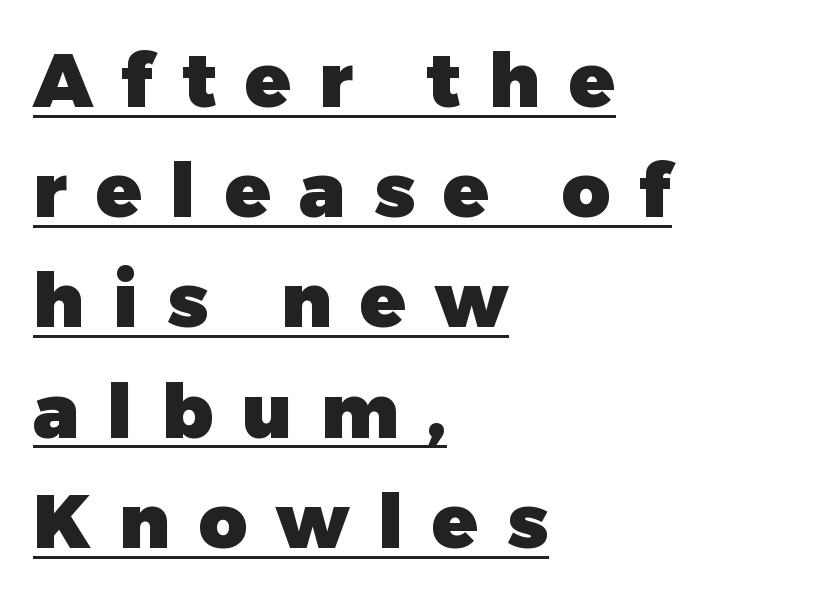
Q: Is the text bold? A: Yes.
Q: Is the text italic (slanted)? A: No, it is upright.
Q: Is the typeface a serif or a sans-serif typeface? A: Sans-serif.
Q: Is the text underlined? A: Yes.
Q: How is the paragraph aligned? A: Left-aligned.
Q: Is the spacing between letters normal or unusually wide? A: Unusually wide.
Q: Is the spacing between lines tight, normal or loose? A: Normal.
Q: Width (condensed, normal, or wide)? A: Normal.
Q: Stroke contrast? A: Low.
Q: x-height? A: Medium.
Q: Monospaced? A: No.
